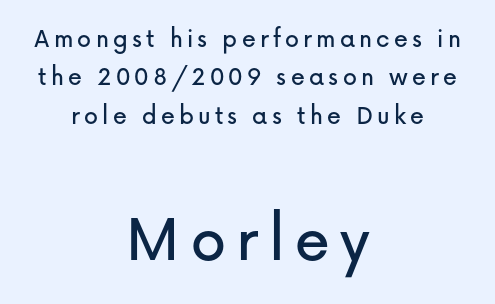
Q: Is the text italic (slanted)? A: No, it is upright.
Q: Is the typeface a serif or a sans-serif typeface? A: Sans-serif.
Q: Is the text underlined? A: No.
Q: How is the paragraph aligned? A: Centered.
Q: Is the spacing between lines tight, normal or loose? A: Normal.
Q: Which block of text is set in a larger size, the first (top) or the second (bottom)? A: The second (bottom) one.
Q: Width (condensed, normal, or wide)? A: Normal.
Q: Stroke contrast? A: Low.
Q: x-height? A: Medium.
Q: Monospaced? A: No.
